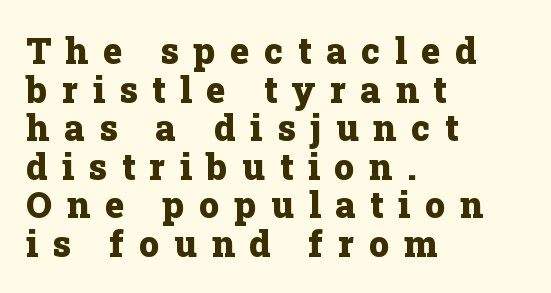
Q: Is the text bold? A: Yes.
Q: Is the text italic (slanted)? A: No, it is upright.
Q: Is the typeface a serif or a sans-serif typeface? A: Serif.
Q: Is the text underlined? A: No.
Q: How is the paragraph aligned? A: Left-aligned.
Q: Is the spacing between letters normal or unusually wide? A: Unusually wide.
Q: Is the spacing between lines tight, normal or loose? A: Tight.
Q: Width (condensed, normal, or wide)? A: Normal.
Q: Stroke contrast? A: Low.
Q: x-height? A: Medium.
Q: Monospaced? A: No.
